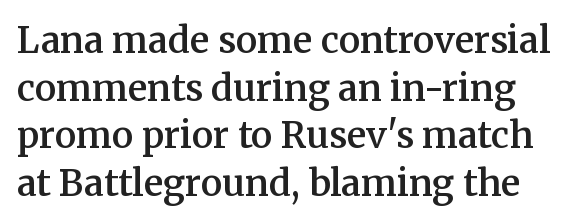
{"serif": "yes", "italic": "no", "bold": "semi", "weight": "semibold", "width": "normal", "stroke_contrast": "medium", "x_height": "medium", "monospaced": "no", "underline": "no", "line_spacing": "normal", "line_spacing_ratio": 1.32, "letter_spacing": "normal", "letter_spacing_em": 0.0, "glyph_px": 36}
